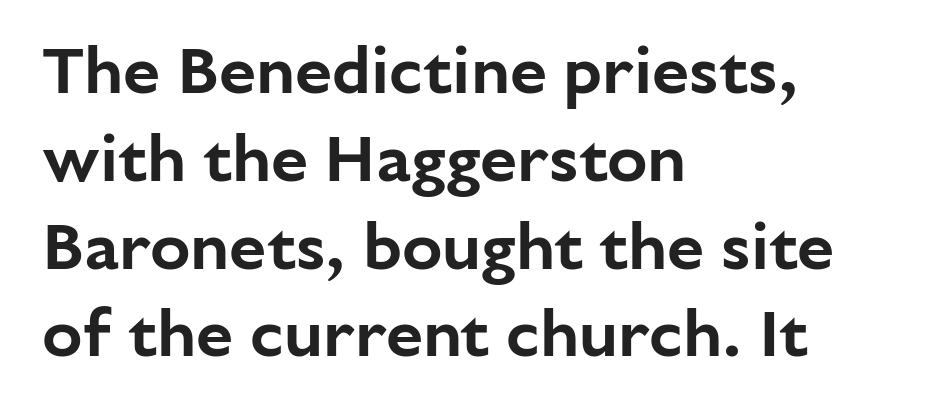
The lines sit at an ordinary, default distance from one another. There is no visible air inserted between adjacent glyphs. Looks like regular typesetting: each glyph gets only the width it needs. Words float on clear page, feet unadorned.
